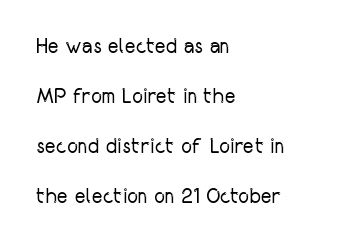
Q: Is the text bold? A: No.
Q: Is the text italic (slanted)? A: No, it is upright.
Q: Is the text underlined? A: No.
Q: How is the paragraph aligned? A: Left-aligned.
Q: Is the spacing between letters normal or unusually wide? A: Normal.
Q: Is the spacing between lines tight, normal or loose? A: Loose.
